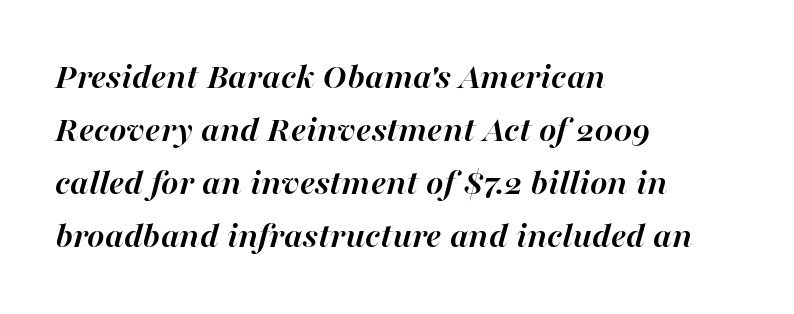
Every letter is thick-stroked: bold, no question. Where is the straight margin? On the left. Nobody touched the tracking dial on this one. The axis of the letterforms is tilted away from vertical. Character widths vary here, with narrow letters taking less room than wide ones. Decoration check: the copy has no underline.
